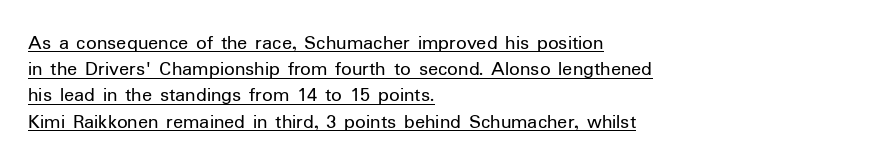
Q: Is the text bold? A: No.
Q: Is the text italic (slanted)? A: No, it is upright.
Q: Is the text underlined? A: Yes.
Q: How is the paragraph aligned? A: Left-aligned.
Q: Is the spacing between letters normal or unusually wide? A: Normal.
Q: Is the spacing between lines tight, normal or loose? A: Normal.
